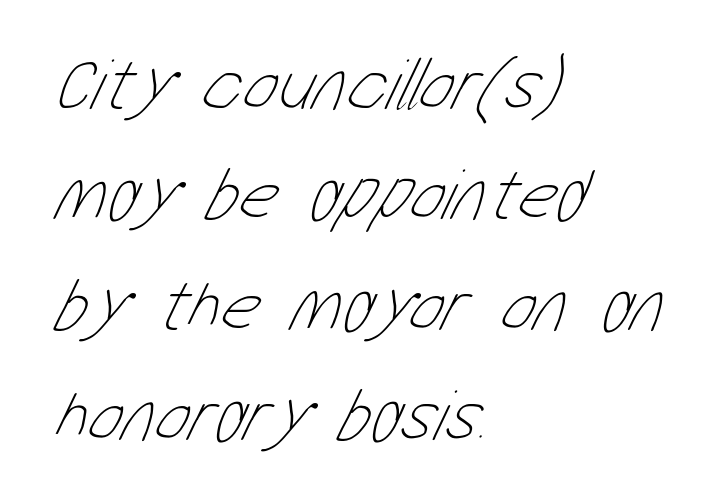
Each letter keeps its own natural width here, so spacing adapts to shape. Unbolded letterforms with no extra heft. Normally led — the rows are evenly, conventionally spaced. Where is the straight margin? On the left.
